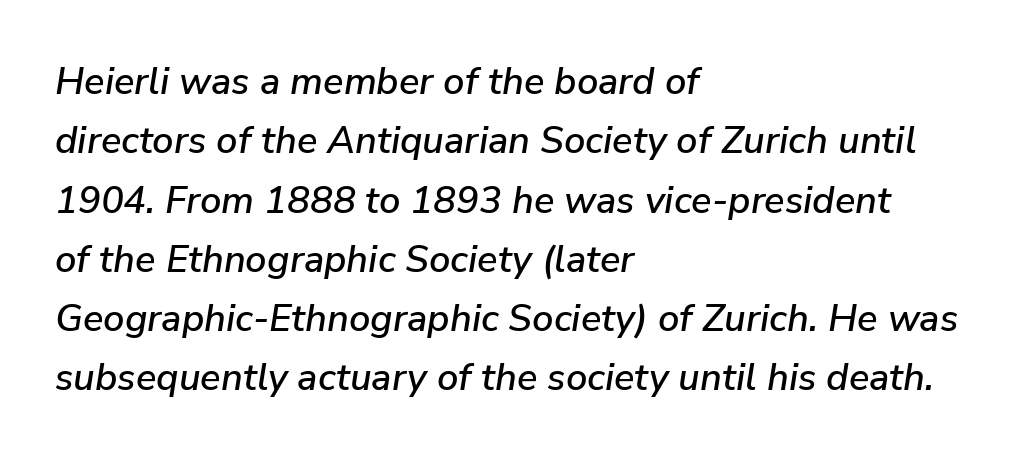
{"italic": "yes", "lean": "right", "slant_degrees": 9, "width": "normal", "stroke_contrast": "low", "x_height": "medium", "monospaced": "no", "underline": "no", "align": "left", "line_spacing": "normal", "line_spacing_ratio": 1.56, "letter_spacing": "normal", "letter_spacing_em": 0.0, "glyph_px": 38}
